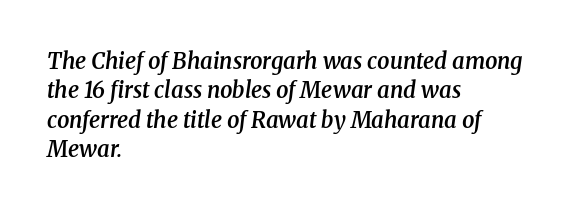
{"italic": "yes", "lean": "right", "slant_degrees": 8, "bold": "semi", "underline": "no", "align": "left", "line_spacing": "normal", "line_spacing_ratio": 1.34, "letter_spacing": "normal", "letter_spacing_em": 0.0, "glyph_px": 22}
